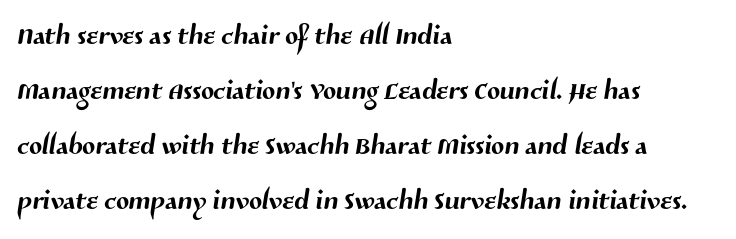
{"serif": "no", "width": "normal", "stroke_contrast": "medium", "x_height": "medium", "monospaced": "no", "underline": "no", "align": "left", "line_spacing": "normal", "line_spacing_ratio": 1.45, "letter_spacing": "normal", "letter_spacing_em": 0.0, "glyph_px": 38}
